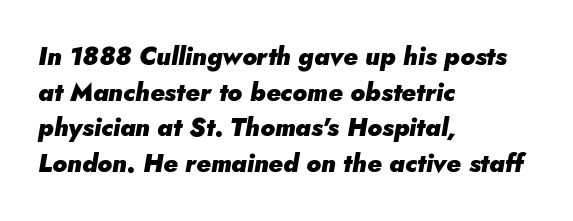
Q: Is the text bold? A: Yes.
Q: Is the text italic (slanted)? A: Yes, it leans right by about 5 degrees.
Q: Is the text underlined? A: No.
Q: How is the paragraph aligned? A: Left-aligned.
Q: Is the spacing between letters normal or unusually wide? A: Normal.
Q: Is the spacing between lines tight, normal or loose? A: Normal.
